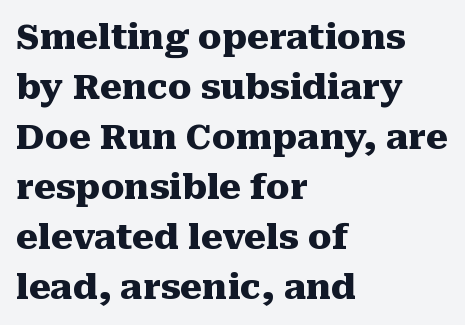
Q: Is the text bold? A: Yes.
Q: Is the text italic (slanted)? A: No, it is upright.
Q: Is the typeface a serif or a sans-serif typeface? A: Serif.
Q: Is the text underlined? A: No.
Q: How is the paragraph aligned? A: Left-aligned.
Q: Is the spacing between letters normal or unusually wide? A: Normal.
Q: Is the spacing between lines tight, normal or loose? A: Normal.
Q: Width (condensed, normal, or wide)? A: Normal.
Q: Stroke contrast? A: Medium.
Q: x-height? A: Medium.
Q: Monospaced? A: No.
